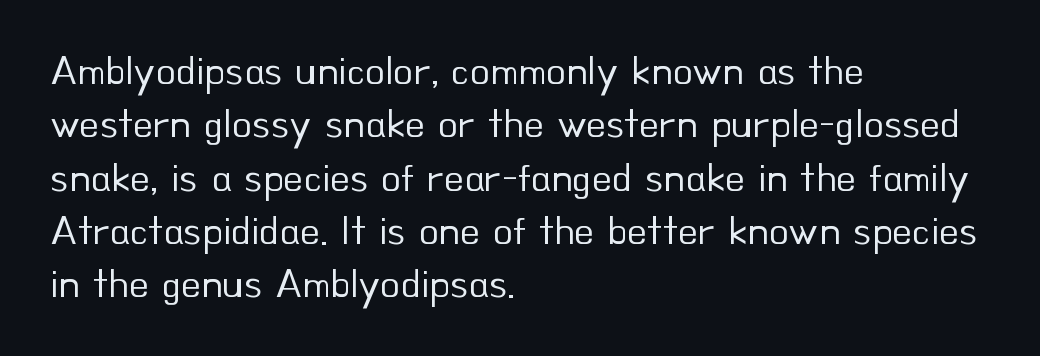
The image shows 41 px regular-weight sans-serif type, upright; set left-aligned, normal line spacing (1.3x), normal letter spacing, not underlined; low stroke contrast and a small x-height.
